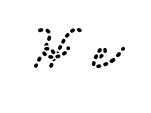
The image shows 66 px wide serif type; set unusually wide letter spacing (+0.38 em), not underlined; low stroke contrast and a small x-height.
